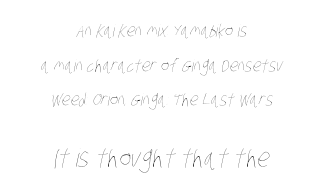
The image shows 25 px text type; set centered, loose line spacing (2.03x), normal letter spacing, not underlined; the second (bottom) block is 1.47x larger.
